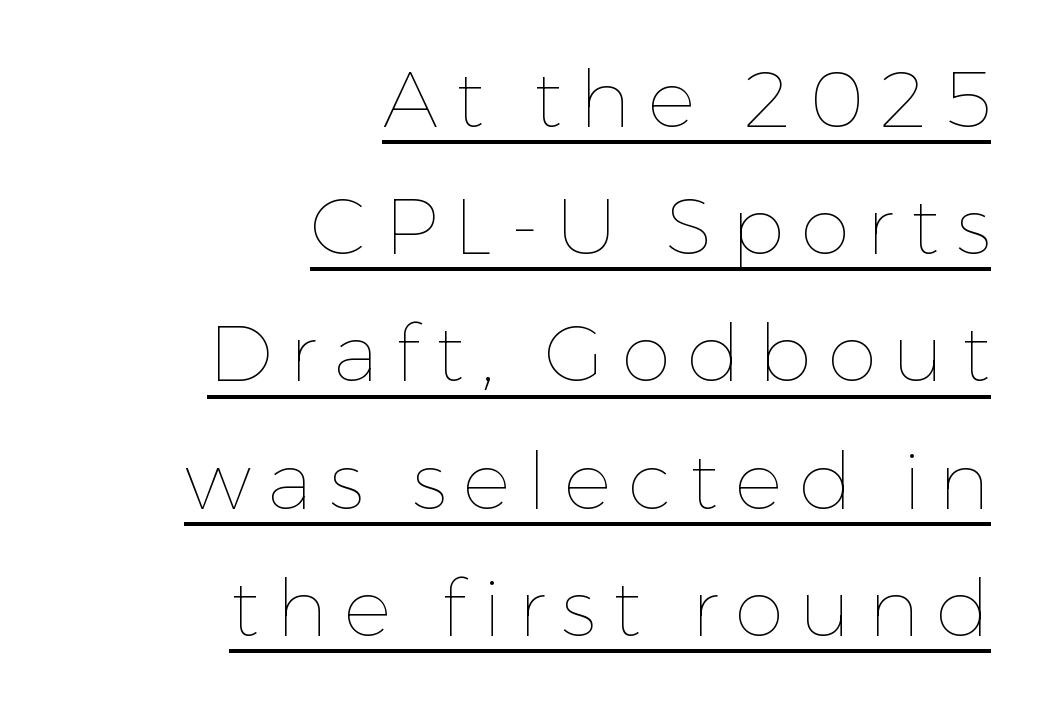
{"italic": "no", "bold": "no", "weight": "thin", "width": "normal", "stroke_contrast": "low", "x_height": "medium", "monospaced": "no", "underline": "yes", "align": "right", "line_spacing": "normal", "line_spacing_ratio": 1.59, "letter_spacing": "wide", "letter_spacing_em": 0.21, "glyph_px": 80}
